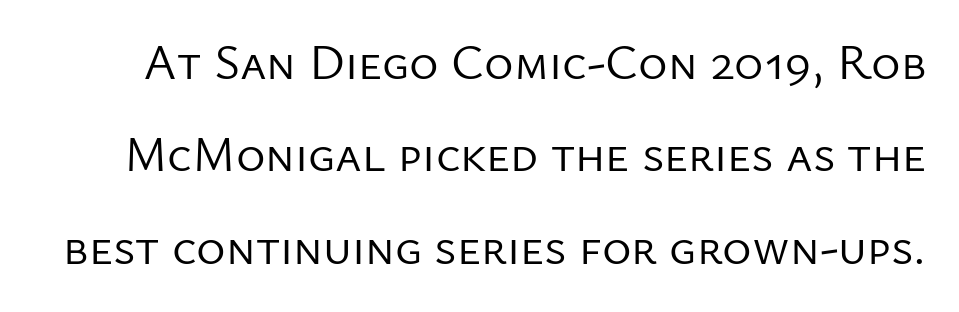
The image shows 50 px regular-weight sans-serif type, upright; set line spacing 1.85x, normal letter spacing, not underlined; low stroke contrast and a medium x-height.
